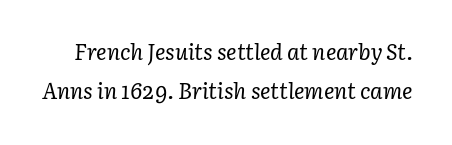
Q: Is the text bold? A: No.
Q: Is the text italic (slanted)? A: Yes, it leans right by about 3 degrees.
Q: Is the text underlined? A: No.
Q: Is the spacing between letters normal or unusually wide? A: Normal.
